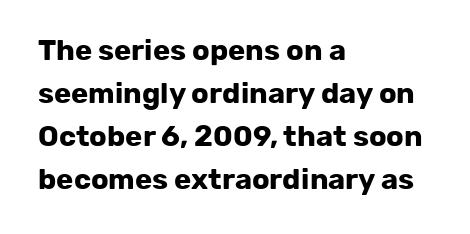
{"serif": "no", "italic": "no", "bold": "yes", "weight": "bold", "width": "normal", "stroke_contrast": "low", "x_height": "medium", "monospaced": "no", "underline": "no", "align": "left", "line_spacing": "normal", "line_spacing_ratio": 1.48, "letter_spacing": "normal", "letter_spacing_em": 0.0, "glyph_px": 29}
